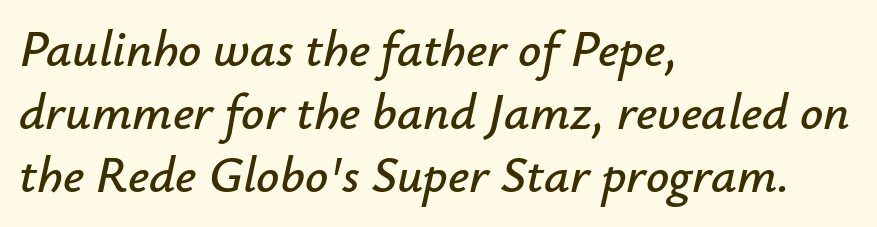
The image shows 51 px text type, italic (leaning right); set left-aligned, line spacing 1.24x, normal letter spacing, not underlined; low stroke contrast and a small x-height.
